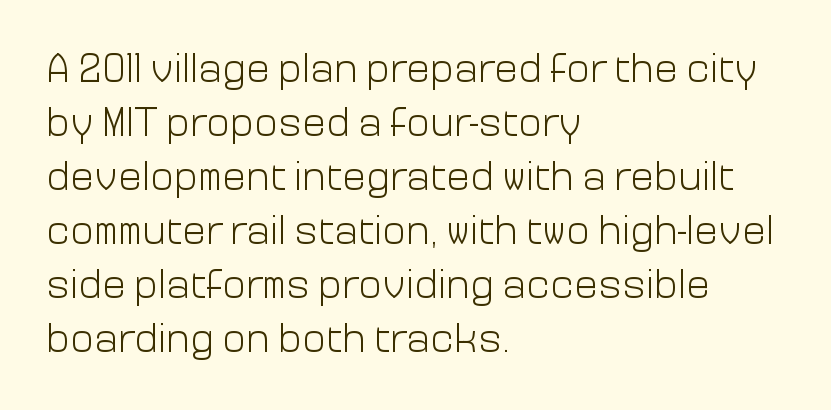
Varying glyph widths throughout — classic text-font behaviour. Unlike italic type, these characters show no tilt at all. Nothing unusual about the tracking: characters are spaced as the font intends. Letters have the restrained weight of plain body copy at most. This rendering employs a face without finishing strokes, i.e., a sans-serif.
